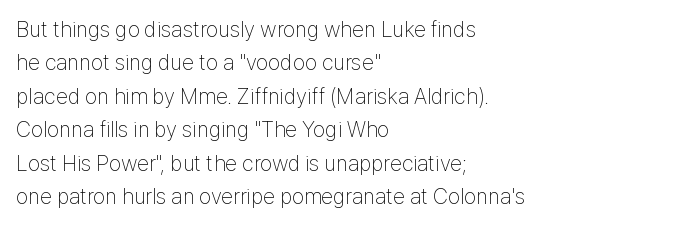
Summary of vertical rhythm: regular, with standard interline spacing. No extra ink here — the face is not bold. Quick note: not italic, upright. Horizontal alignment here is leftward, the default for most running prose.
